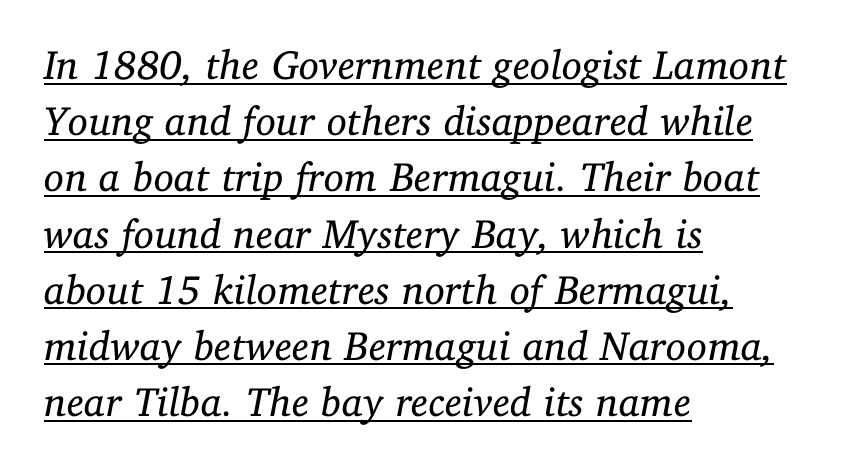
{"serif": "yes", "italic": "yes", "lean": "right", "slant_degrees": 11, "bold": "no", "weight": "regular", "width": "normal", "stroke_contrast": "low", "x_height": "medium", "monospaced": "no", "underline": "yes", "align": "left", "line_spacing": "normal", "line_spacing_ratio": 1.37, "letter_spacing": "normal", "letter_spacing_em": 0.0, "glyph_px": 41}
